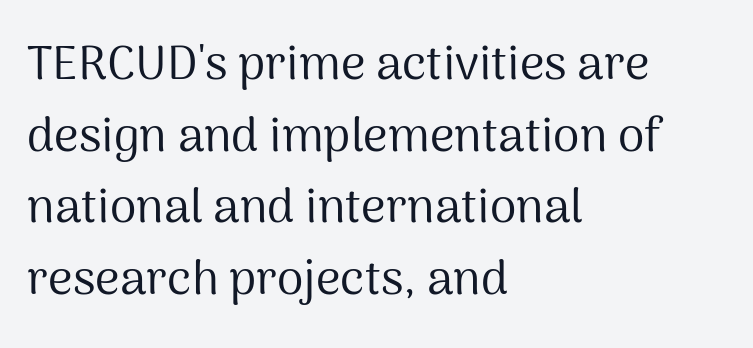
The image shows 48 px regular-weight sans-serif type, upright; set left-aligned, normal line spacing (1.49x), normal letter spacing, not underlined; medium stroke contrast and a medium x-height.
